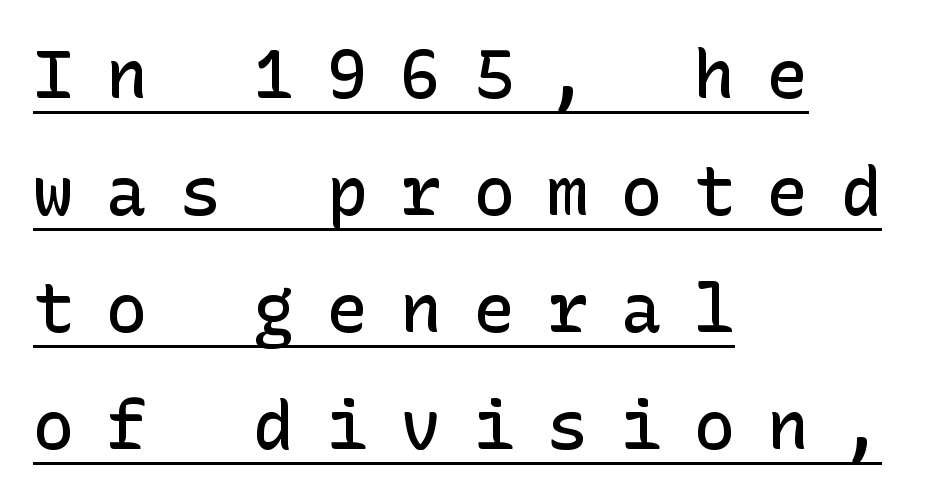
The image shows 68 px semibold sans-serif type, upright; set left-aligned, line spacing 1.72x, unusually wide letter spacing (+0.48 em), underlined; low stroke contrast and a medium x-height.
